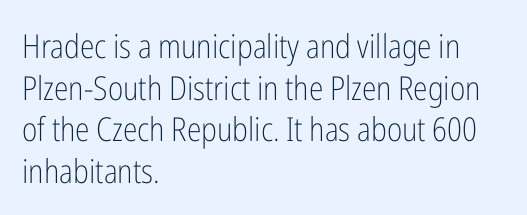
Q: Is the text bold? A: No.
Q: Is the text italic (slanted)? A: No, it is upright.
Q: Is the typeface a serif or a sans-serif typeface? A: Sans-serif.
Q: Is the text underlined? A: No.
Q: How is the paragraph aligned? A: Left-aligned.
Q: Is the spacing between letters normal or unusually wide? A: Normal.
Q: Is the spacing between lines tight, normal or loose? A: Normal.
Q: Width (condensed, normal, or wide)? A: Condensed.
Q: Stroke contrast? A: Low.
Q: x-height? A: Medium.
Q: Monospaced? A: No.
